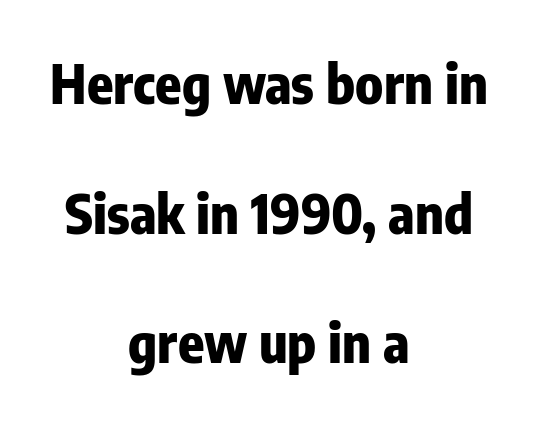
Q: Is the text bold? A: Yes.
Q: Is the text italic (slanted)? A: No, it is upright.
Q: Is the typeface a serif or a sans-serif typeface? A: Sans-serif.
Q: Is the text underlined? A: No.
Q: How is the paragraph aligned? A: Centered.
Q: Is the spacing between letters normal or unusually wide? A: Normal.
Q: Is the spacing between lines tight, normal or loose? A: Loose.
Q: Width (condensed, normal, or wide)? A: Condensed.
Q: Stroke contrast? A: Low.
Q: x-height? A: Medium.
Q: Monospaced? A: No.
